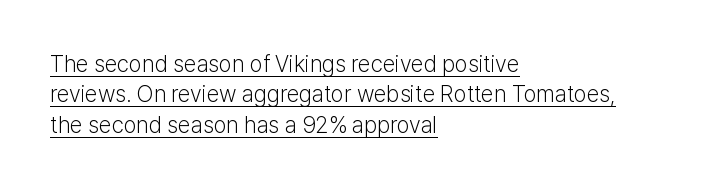
Quick note: interline space is typical. Stroke mass is kept to a normal reading level or below. Words appear dense and cohesive because spacing is normal. The rendering anchors every line to the left-hand side. Posture: upright roman.
